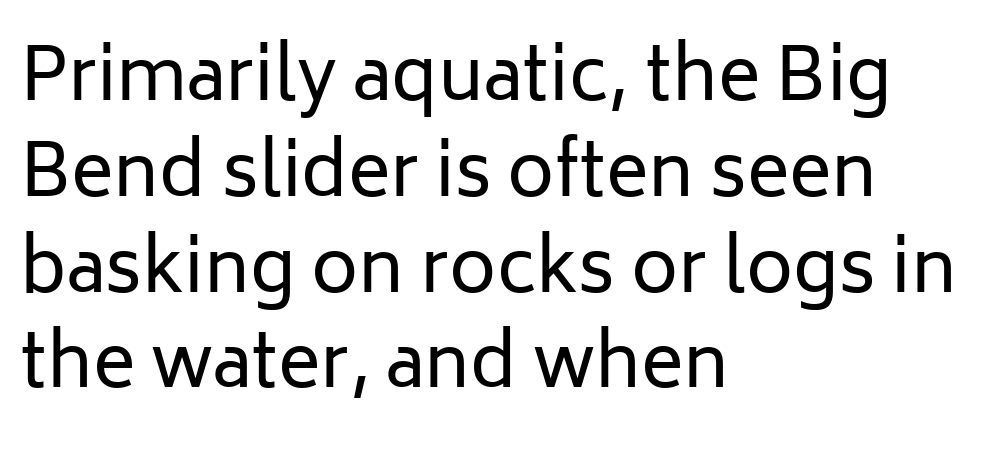
Q: Is the text bold? A: No.
Q: Is the text italic (slanted)? A: No, it is upright.
Q: Is the typeface a serif or a sans-serif typeface? A: Sans-serif.
Q: Is the text underlined? A: No.
Q: How is the paragraph aligned? A: Left-aligned.
Q: Is the spacing between letters normal or unusually wide? A: Normal.
Q: Is the spacing between lines tight, normal or loose? A: Normal.
Q: Width (condensed, normal, or wide)? A: Normal.
Q: Stroke contrast? A: Low.
Q: x-height? A: Medium.
Q: Monospaced? A: No.
